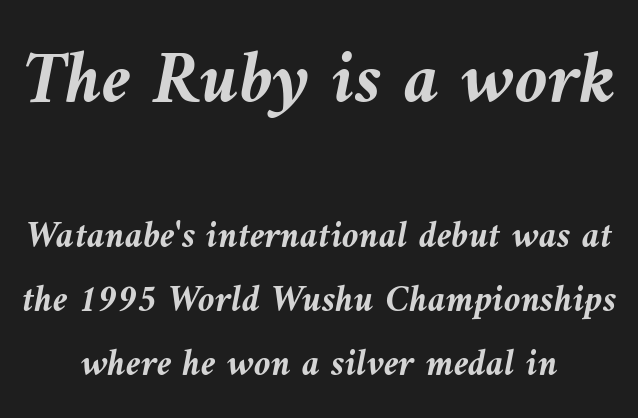
Is the letter spacing exaggerated? No — it looks like the ordinary default. This rendering uses center alignment, leaving both contours irregular but symmetric. This block has exactly the height ordinary leading produces. Proportional: the letters do not fall into vertical columns.
